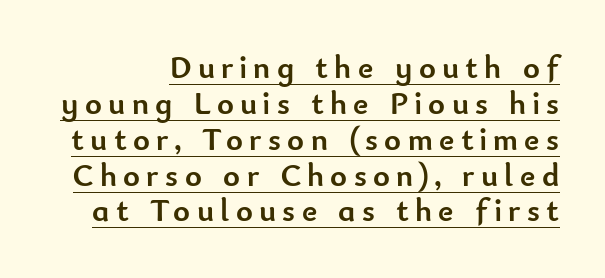
Between one letter and the next there's a generous, obvious gap. Reading down the column, the eye jumps only a short way to each next line. Ordinary non-slanted type is in use. The sample has been set heavy, in full bold. The letters carry no serifs — their stems end cleanly without finishing strokes.
